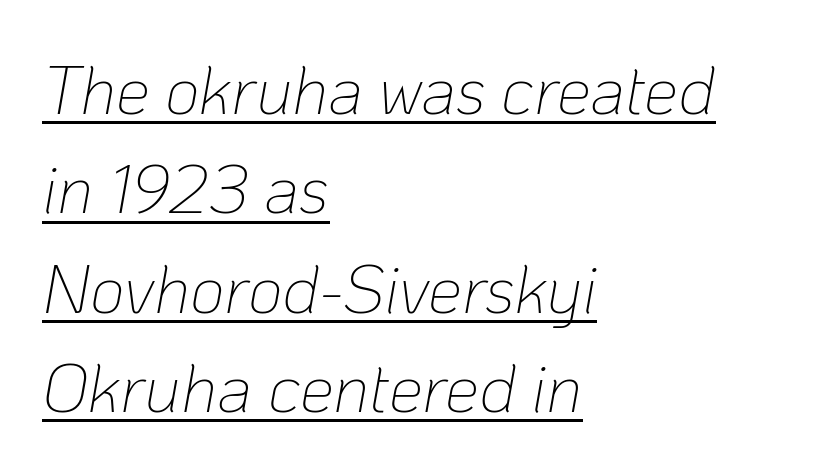
Q: Is the text bold? A: No.
Q: Is the text italic (slanted)? A: Yes, it leans right by about 10 degrees.
Q: Is the text underlined? A: Yes.
Q: How is the paragraph aligned? A: Left-aligned.
Q: Is the spacing between letters normal or unusually wide? A: Normal.
Q: Is the spacing between lines tight, normal or loose? A: Normal.
Q: Width (condensed, normal, or wide)? A: Normal.
Q: Stroke contrast? A: Low.
Q: x-height? A: Medium.
Q: Monospaced? A: No.
